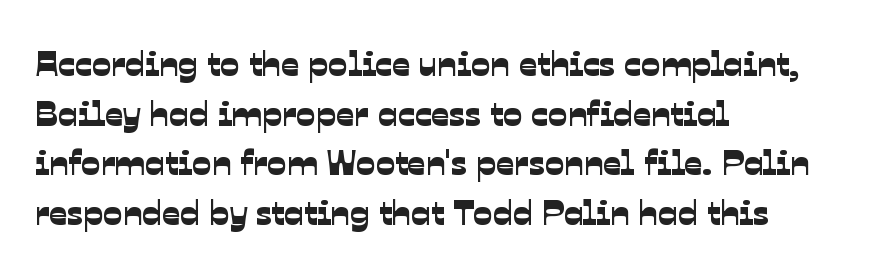
The type is set solid horizontally, with unmodified tracking. Clear beneath every line of the passage. The rendering uses natural spacing where letterforms have individual widths. Does the copy run flush right? No — it runs flush left. The space between consecutive lines is moderate. Regarding serifs, this sample does without them.
